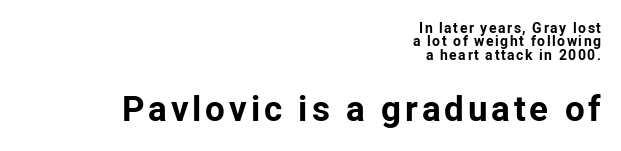
{"serif": "no", "italic": "no", "bold": "yes", "weight": "bold", "width": "normal", "stroke_contrast": "low", "x_height": "medium", "monospaced": "no", "underline": "no", "align": "right", "line_spacing": "tight", "line_spacing_ratio": 0.96, "larger_block": "second", "size_ratio": 2.5, "glyph_px": 35}
